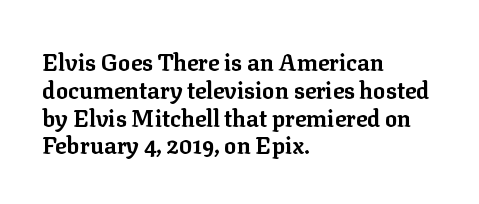
Q: Is the text bold? A: Yes.
Q: Is the text italic (slanted)? A: No, it is upright.
Q: Is the text underlined? A: No.
Q: How is the paragraph aligned? A: Left-aligned.
Q: Is the spacing between letters normal or unusually wide? A: Normal.
